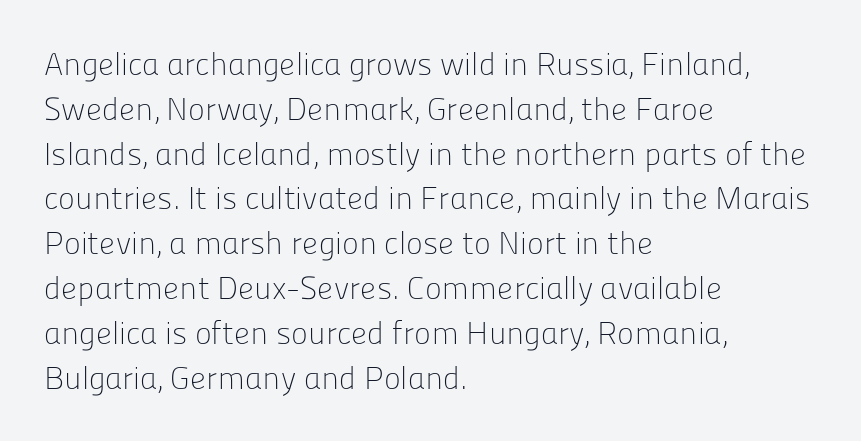
{"serif": "no", "italic": "no", "bold": "no", "weight": "light", "width": "normal", "stroke_contrast": "low", "x_height": "medium", "monospaced": "no", "underline": "no", "align": "left", "line_spacing": "normal", "line_spacing_ratio": 1.4, "letter_spacing": "normal", "letter_spacing_em": 0.0, "glyph_px": 32}
